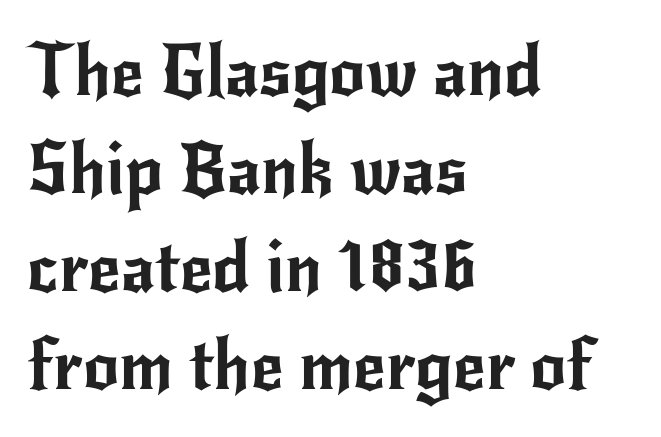
{"serif": "no", "italic": "no", "width": "normal", "stroke_contrast": "low", "x_height": "small", "monospaced": "no", "underline": "no", "align": "left", "line_spacing": "normal", "line_spacing_ratio": 1.38, "letter_spacing": "normal", "letter_spacing_em": 0.0, "glyph_px": 71}
